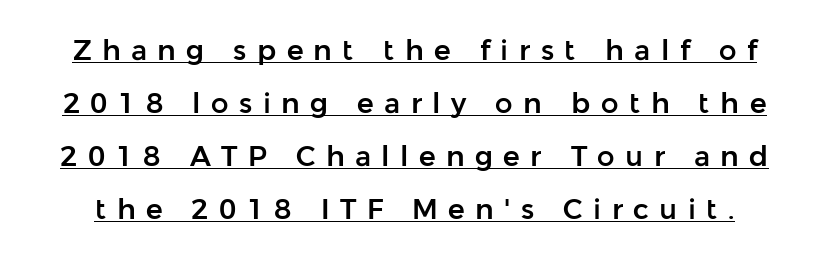
The image shows 28 px sans-serif type, upright; set line spacing 1.89x, unusually wide letter spacing (+0.37 em), underlined; low stroke contrast and a medium x-height.
